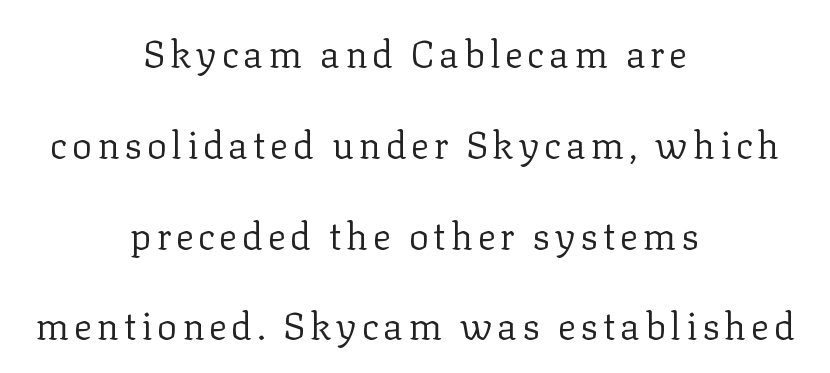
{"serif": "yes", "italic": "no", "bold": "no", "weight": "regular", "width": "normal", "stroke_contrast": "low", "x_height": "medium", "monospaced": "no", "underline": "no", "align": "center", "line_spacing": "loose", "line_spacing_ratio": 2.39, "glyph_px": 38}
